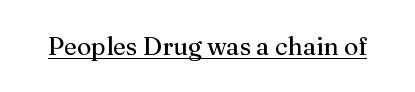
The image shows 25 px text type, upright; set normal letter spacing, underlined.
